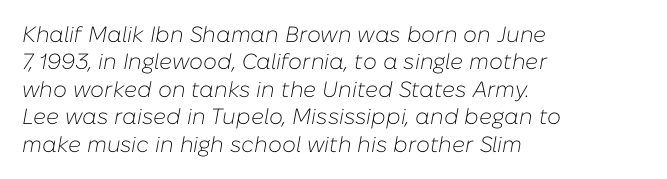
These glyphs show unthickened strokes, regular width or finer. Tracking here is standard; glyphs follow each other at the usual distance. Rendered with sloped, italic letterforms. A student would call this left alignment; a typographer would say flush left, rag right.
